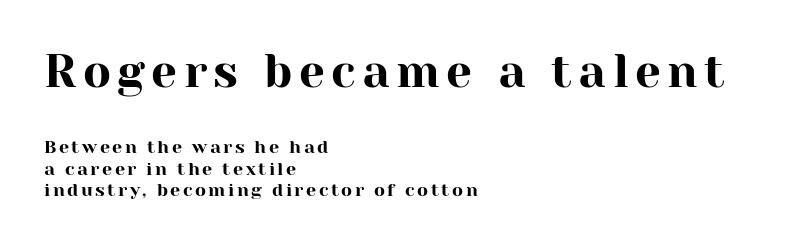
The image shows 46 px serif type, upright; set left-aligned, line spacing 1.2x, not underlined; the first (top) block is 2.56x larger; high stroke contrast and a medium x-height.
